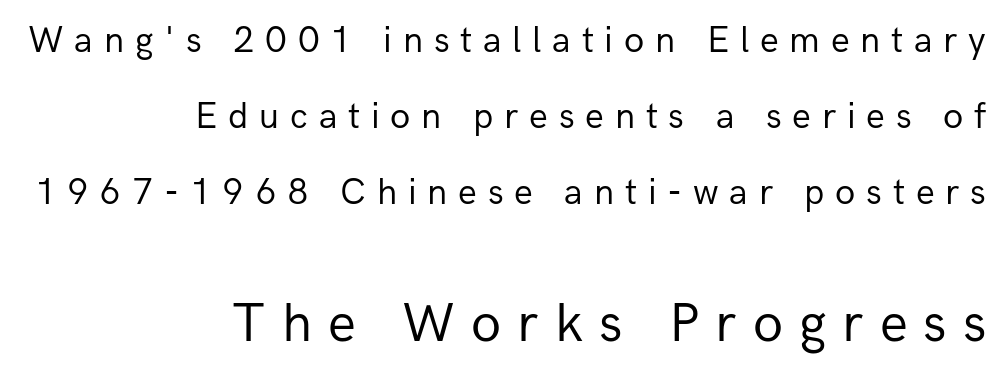
Leading: increased. Any mark beneath the type? The region is blank. A flush-right, rag-left setting is used for this passage. Loose tracking; the words dissolve into strings of separated letters.
